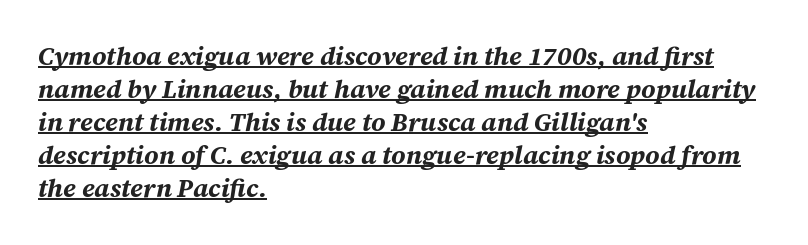
The image shows 26 px bold type, italic (leaning right); set left-aligned, normal line spacing (1.27x), normal letter spacing, underlined.
